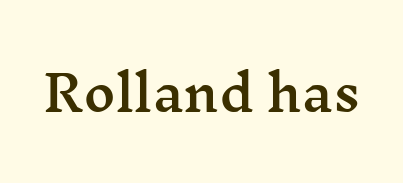
The image shows 49 px wide serif type, upright; set normal letter spacing, not underlined; medium stroke contrast and a medium x-height.
